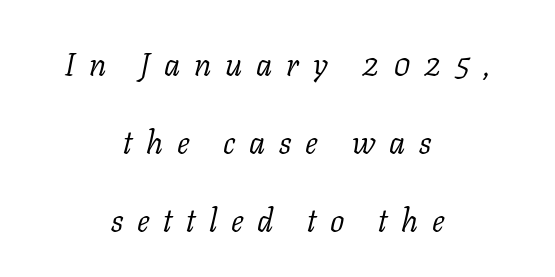
The image shows 32 px light serif type, italic (leaning right); set centered, loose line spacing (2.43x), unusually wide letter spacing (+0.43 em), not underlined; low stroke contrast and a medium x-height.
